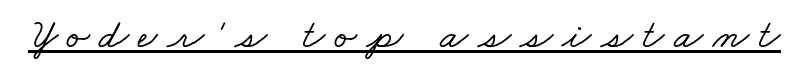
The image shows 42 px wide serif type; set unusually wide letter spacing (+0.23 em), underlined; low stroke contrast and a small x-height.
